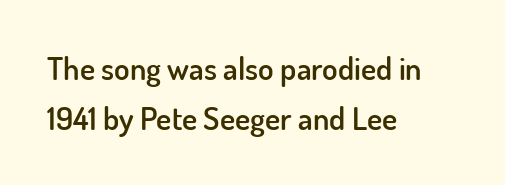
These lines are set flush left with a ragged right edge. Each letter's strokes conclude bluntly, with no projecting serifs. Strokes here are thickened, but only to semibold level. Think of a printed novel: that variable character pitch is what you see here. Check the space under the baseline: it is left empty.
